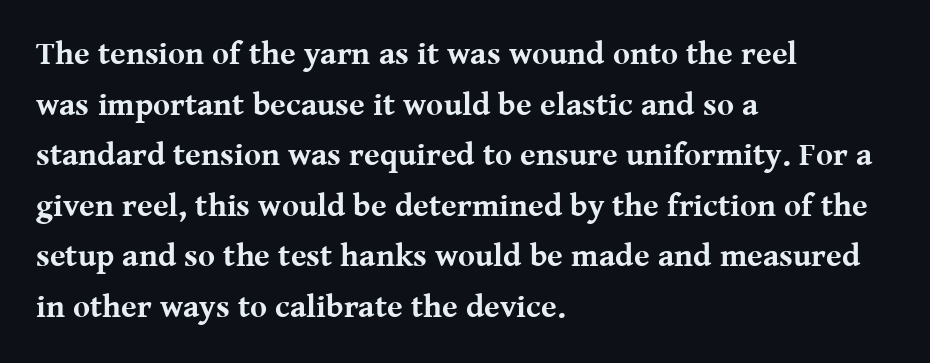
Q: Is the text bold? A: Yes.
Q: Is the text italic (slanted)? A: No, it is upright.
Q: Is the typeface a serif or a sans-serif typeface? A: Serif.
Q: Is the text underlined? A: No.
Q: How is the paragraph aligned? A: Left-aligned.
Q: Is the spacing between letters normal or unusually wide? A: Normal.
Q: Is the spacing between lines tight, normal or loose? A: Normal.
Q: Width (condensed, normal, or wide)? A: Normal.
Q: Stroke contrast? A: Medium.
Q: x-height? A: Medium.
Q: Monospaced? A: No.
